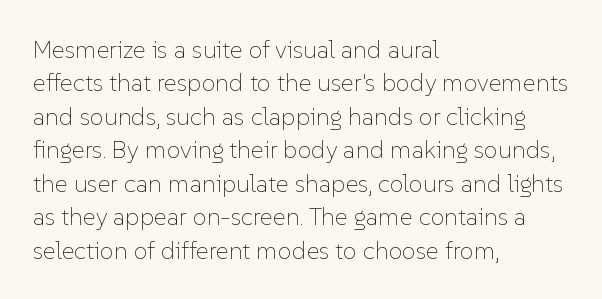
Q: Is the text bold? A: No.
Q: Is the text italic (slanted)? A: No, it is upright.
Q: Is the text underlined? A: No.
Q: How is the paragraph aligned? A: Left-aligned.
Q: Is the spacing between letters normal or unusually wide? A: Normal.
Q: Is the spacing between lines tight, normal or loose? A: Normal.
